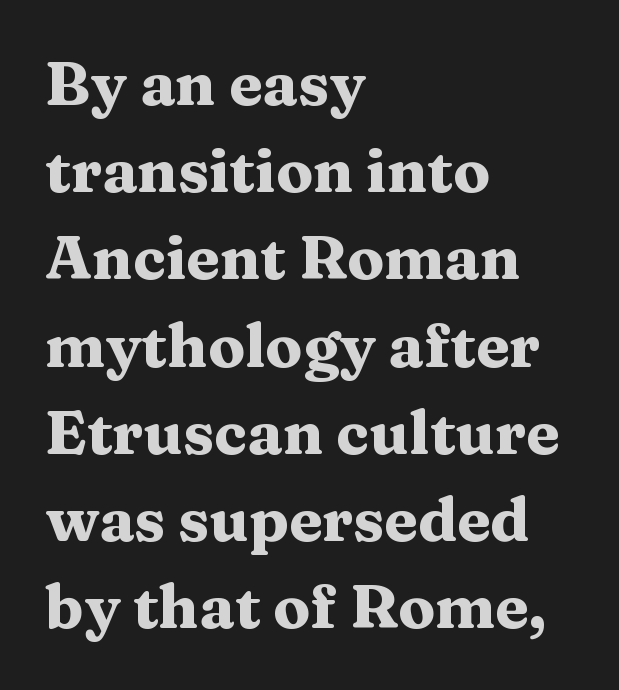
{"serif": "yes", "italic": "no", "bold": "yes", "weight": "heavy", "width": "wide", "stroke_contrast": "medium", "x_height": "medium", "monospaced": "no", "underline": "no", "align": "left", "line_spacing": "normal", "line_spacing_ratio": 1.43, "letter_spacing": "normal", "letter_spacing_em": 0.0, "glyph_px": 61}
